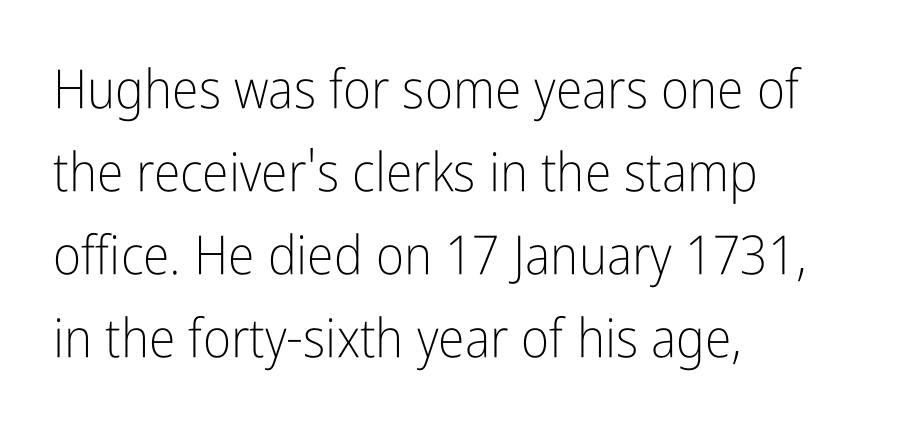
Q: Is the text bold? A: No.
Q: Is the text italic (slanted)? A: No, it is upright.
Q: Is the typeface a serif or a sans-serif typeface? A: Sans-serif.
Q: Is the text underlined? A: No.
Q: How is the paragraph aligned? A: Left-aligned.
Q: Is the spacing between letters normal or unusually wide? A: Normal.
Q: Is the spacing between lines tight, normal or loose? A: Normal.
Q: Width (condensed, normal, or wide)? A: Condensed.
Q: Stroke contrast? A: Low.
Q: x-height? A: Medium.
Q: Monospaced? A: No.
